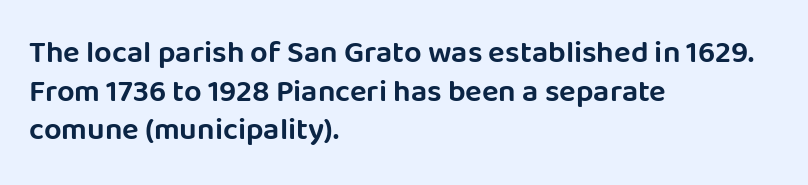
Spacing verdict: proportional, widths tailored to each character. The type is set solid horizontally, with unmodified tracking. Vertically, the passage feels balanced, rows spaced as you'd expect. Has an underline been added? It has not. These lines were composed using upright roman letters.
